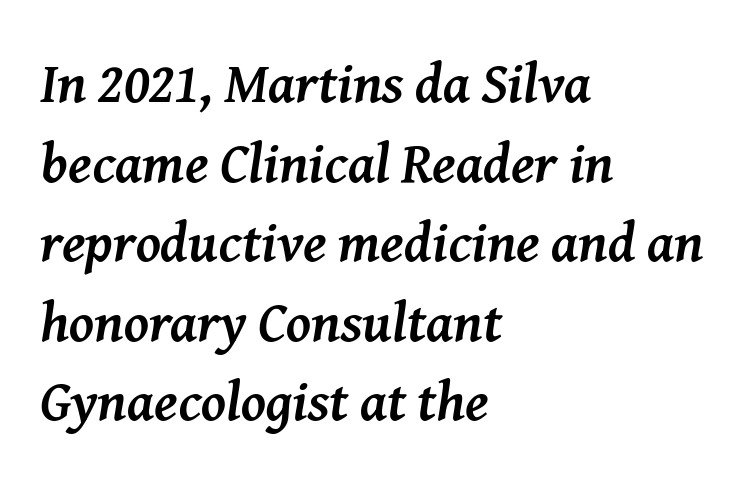
Q: Is the text bold? A: Yes.
Q: Is the text italic (slanted)? A: Yes, it leans right by about 8 degrees.
Q: Is the typeface a serif or a sans-serif typeface? A: Serif.
Q: Is the text underlined? A: No.
Q: How is the paragraph aligned? A: Left-aligned.
Q: Is the spacing between letters normal or unusually wide? A: Normal.
Q: Is the spacing between lines tight, normal or loose? A: Normal.
Q: Width (condensed, normal, or wide)? A: Normal.
Q: Stroke contrast? A: Medium.
Q: x-height? A: Medium.
Q: Monospaced? A: No.
